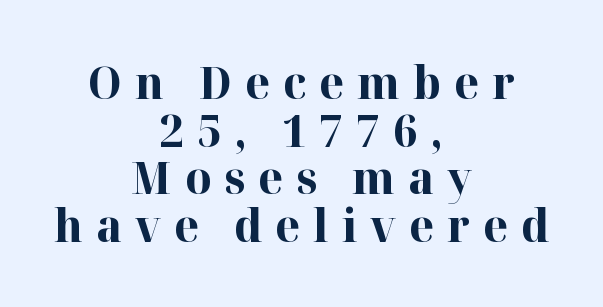
{"serif": "yes", "italic": "no", "bold": "yes", "weight": "bold", "width": "normal", "stroke_contrast": "high", "x_height": "medium", "monospaced": "no", "underline": "no", "align": "center", "line_spacing": "tight", "line_spacing_ratio": 1.06, "letter_spacing": "wide", "letter_spacing_em": 0.29, "glyph_px": 45}
